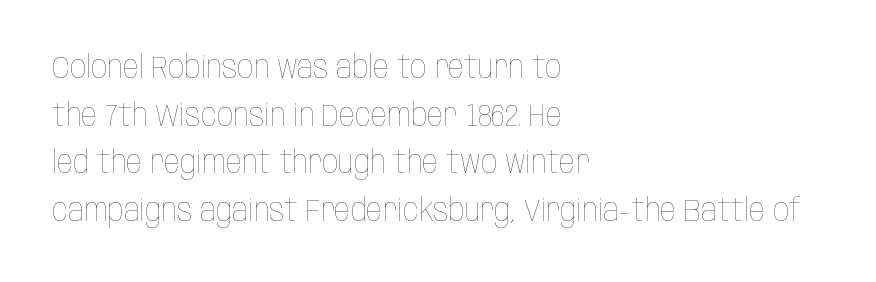
The image shows 32 px thin, condensed type, upright; set left-aligned, normal line spacing (1.49x), normal letter spacing, not underlined; low stroke contrast and a large x-height.
